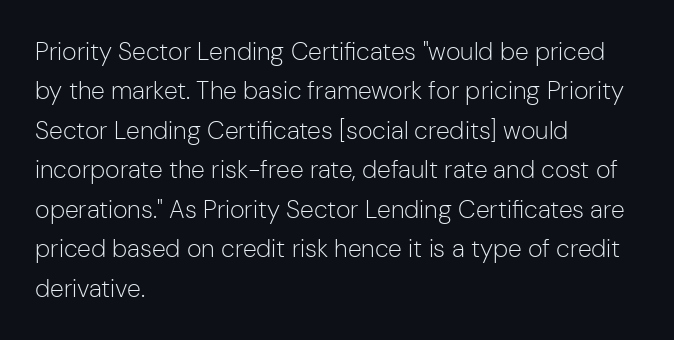
This block has exactly the height ordinary leading produces. Heft: none added — not bold. The face used here is rendered with its standard letterfit. Horizontally, the lines are justified to the leading edge only.
